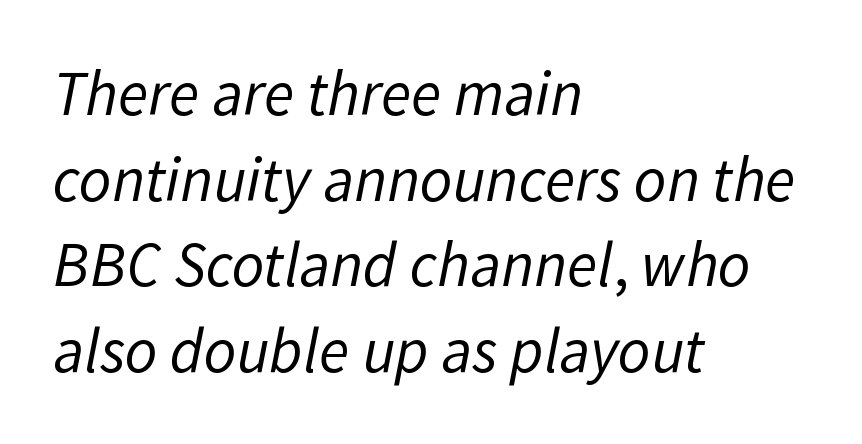
The vertical gap from one line to the next is medium. The type family on display is of the sans-serif kind. Is the type heavy? It reads as light-to-regular instead. Looks like regular typesetting: each glyph gets only the width it needs. All the whitespace from short lines collects on the right.
